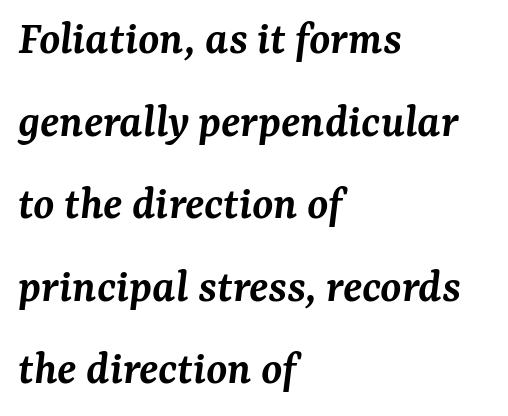
{"serif": "yes", "italic": "yes", "lean": "right", "slant_degrees": 7, "bold": "semi", "weight": "semibold", "width": "normal", "stroke_contrast": "medium", "x_height": "medium", "monospaced": "no", "underline": "no", "align": "left", "line_spacing_ratio": 1.72, "letter_spacing": "normal", "letter_spacing_em": 0.0, "glyph_px": 48}
